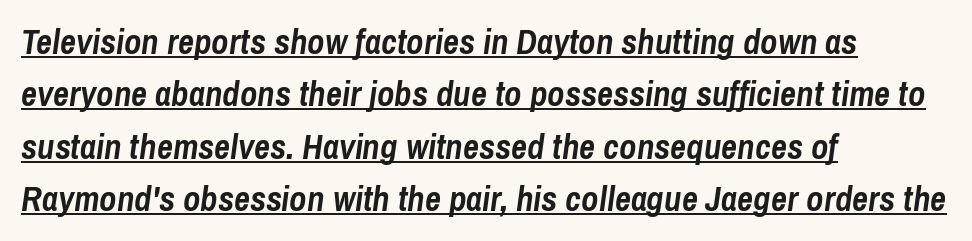
{"italic": "yes", "lean": "right", "slant_degrees": 8, "bold": "yes", "weight": "semibold", "width": "condensed", "stroke_contrast": "low", "x_height": "medium", "monospaced": "no", "underline": "yes", "align": "left", "line_spacing": "normal", "line_spacing_ratio": 1.5, "letter_spacing": "normal", "letter_spacing_em": 0.0, "glyph_px": 35}
